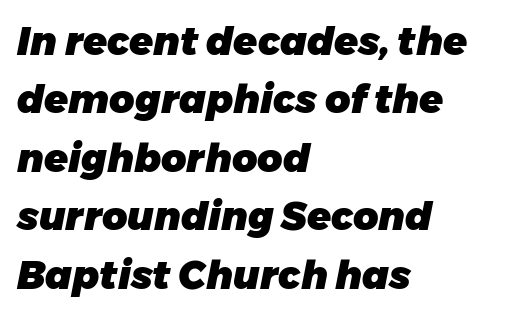
The image shows 39 px heavy type, italic (leaning right); set left-aligned, normal line spacing (1.5x), normal letter spacing, not underlined; low stroke contrast and a medium x-height.
